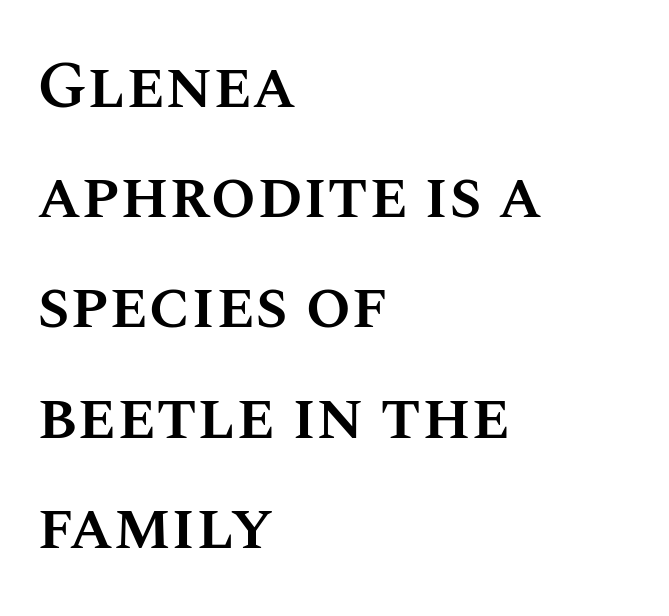
Q: Is the text bold? A: Semi-bold.
Q: Is the text italic (slanted)? A: No, it is upright.
Q: Is the text underlined? A: No.
Q: How is the paragraph aligned? A: Left-aligned.
Q: Is the spacing between letters normal or unusually wide? A: Normal.
Q: Is the spacing between lines tight, normal or loose? A: Normal.
Q: Width (condensed, normal, or wide)? A: Normal.
Q: Stroke contrast? A: Medium.
Q: x-height? A: Large.
Q: Monospaced? A: No.
